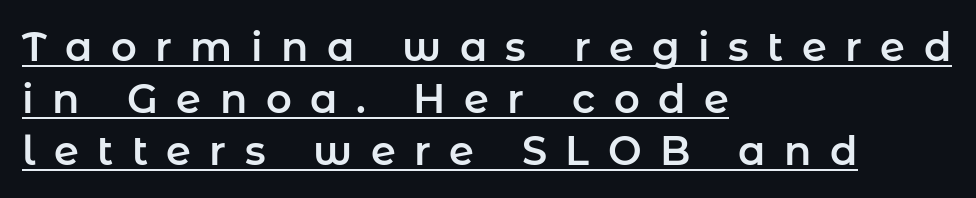
Q: Is the text italic (slanted)? A: No, it is upright.
Q: Is the typeface a serif or a sans-serif typeface? A: Sans-serif.
Q: Is the text underlined? A: Yes.
Q: How is the paragraph aligned? A: Left-aligned.
Q: Is the spacing between letters normal or unusually wide? A: Unusually wide.
Q: Is the spacing between lines tight, normal or loose? A: Normal.
Q: Width (condensed, normal, or wide)? A: Normal.
Q: Stroke contrast? A: Low.
Q: x-height? A: Medium.
Q: Monospaced? A: No.
